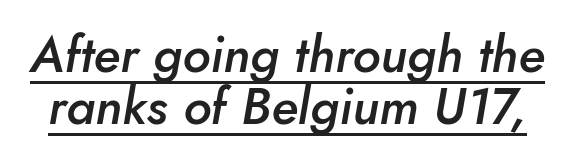
{"italic": "yes", "lean": "right", "slant_degrees": 10, "bold": "semi", "weight": "semibold", "width": "normal", "stroke_contrast": "low", "x_height": "small", "monospaced": "no", "underline": "yes", "line_spacing": "tight", "line_spacing_ratio": 1.01, "letter_spacing": "normal", "letter_spacing_em": 0.0, "glyph_px": 51}
